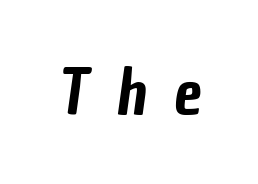
The image shows 62 px condensed sans-serif type; set unusually wide letter spacing (+0.46 em), not underlined; low stroke contrast and a medium x-height.
